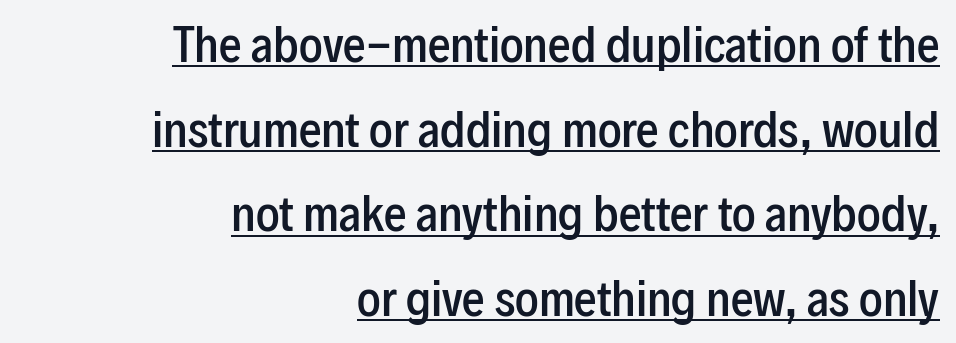
Between one letter and the next there's only the usual sliver of space. The rendering uses the underline text-decoration. Compared with a flush-left layout, this one pins lines to the opposite, right side. Italic? Not at all — the glyphs are vertical.
